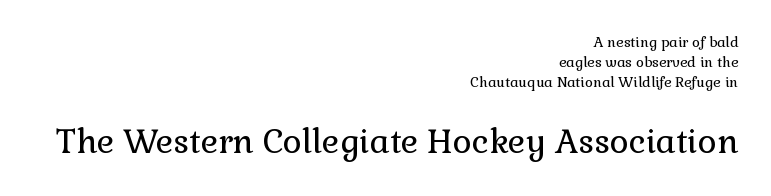
Whoever set this chose a conventional vertical rhythm. Note: smaller setting up top, larger setting below. It's the straight-up-and-down kind of type. Each letter keeps its own natural width here, so spacing adapts to shape.
